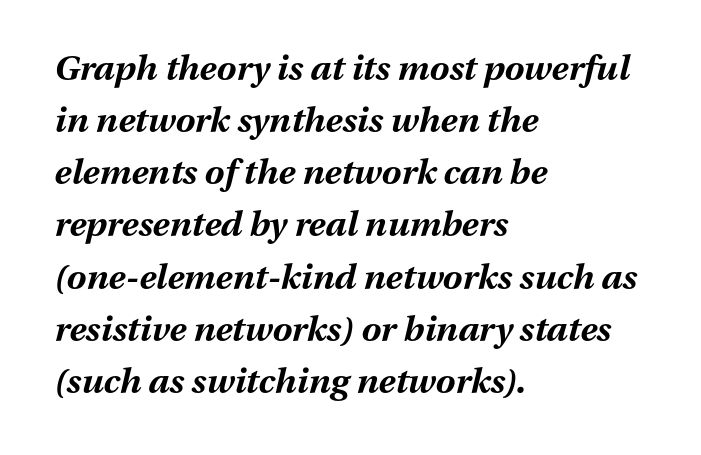
Note the varied advance widths — an 'i' is clearly narrower than an 'm'. Students, observe: this is what conventionally led text looks like. The words here are not underlined. Quick note: italic. Its strokes are broad and dark, the hallmark of bold type.
